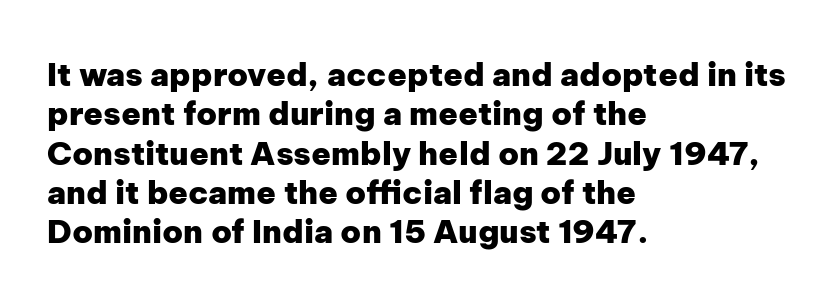
The compositor pushed each line to the left boundary. The letterforms sit shoulder to shoulder at normal distance. Each letter keeps its own natural width here, so spacing adapts to shape. Underlining? Definitely not there. No italicization has been applied; the sample stays upright. Heavy, bold letterforms.
